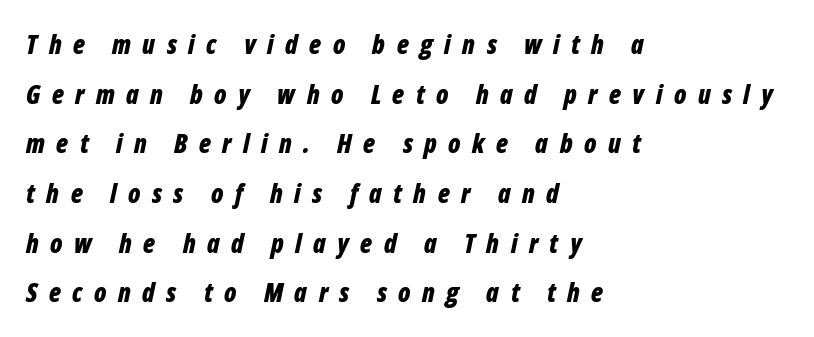
The image shows 26 px bold type, italic (leaning right); set left-aligned, loose line spacing (1.91x), unusually wide letter spacing (+0.44 em), not underlined.
